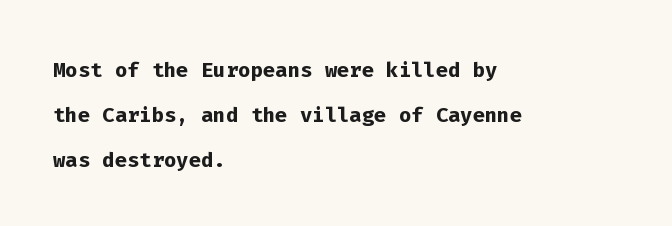
Vertical strokes here are truly vertical. Spacing verdict: monospaced, one width for all characters. Line beginnings align vertically; line endings do not. Each row of text sits above clean, open space. Look at the bottom of the vertical strokes: they stop flat, with no serifs.
